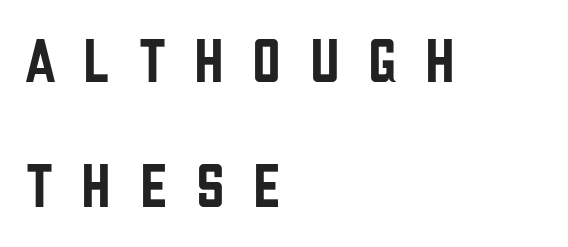
The image shows 63 px condensed sans-serif type, upright; set left-aligned, loose line spacing (1.99x), unusually wide letter spacing (+0.45 em), not underlined; low stroke contrast and a large x-height.
